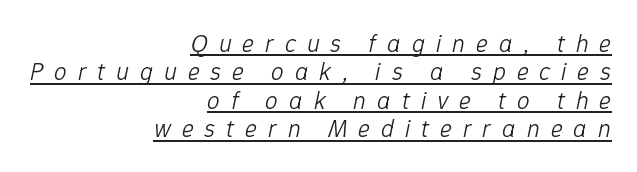
Q: Is the text bold? A: No.
Q: Is the text italic (slanted)? A: Yes, it leans right by about 12 degrees.
Q: Is the text underlined? A: Yes.
Q: How is the paragraph aligned? A: Right-aligned.
Q: Is the spacing between letters normal or unusually wide? A: Unusually wide.
Q: Is the spacing between lines tight, normal or loose? A: Tight.
